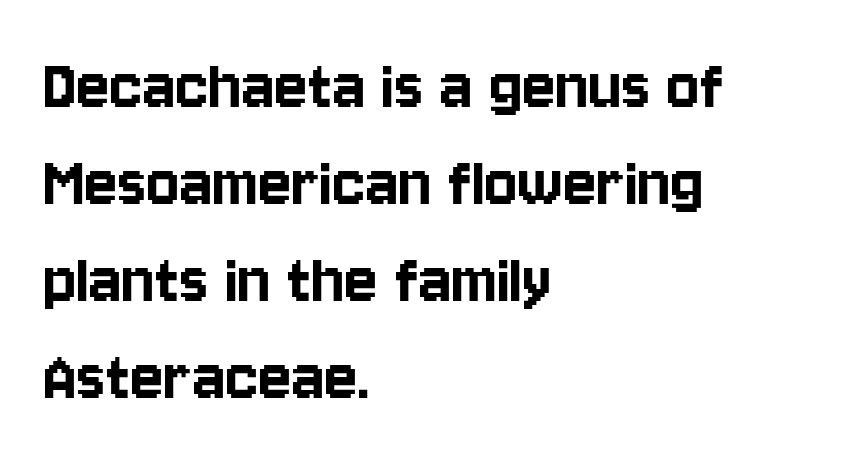
Q: Is the text italic (slanted)? A: No, it is upright.
Q: Is the typeface a serif or a sans-serif typeface? A: Sans-serif.
Q: Is the text underlined? A: No.
Q: How is the paragraph aligned? A: Left-aligned.
Q: Is the spacing between letters normal or unusually wide? A: Normal.
Q: Is the spacing between lines tight, normal or loose? A: Normal.
Q: Width (condensed, normal, or wide)? A: Condensed.
Q: Stroke contrast? A: Low.
Q: x-height? A: Large.
Q: Monospaced? A: No.
